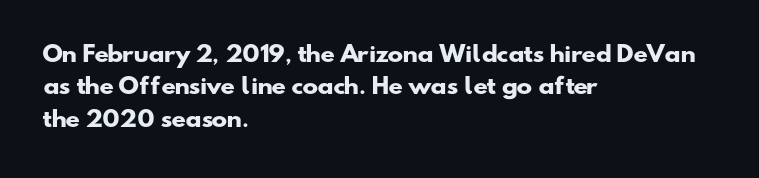
{"bold": "yes", "underline": "no", "align": "left", "line_spacing": "normal", "line_spacing_ratio": 1.54, "letter_spacing": "normal", "letter_spacing_em": 0.0, "glyph_px": 21}
